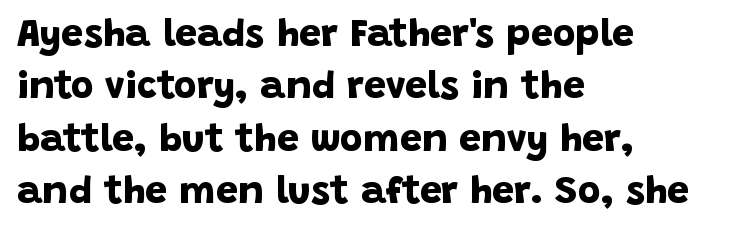
The image shows 39 px bold sans-serif type; set left-aligned, normal line spacing (1.34x), normal letter spacing, not underlined; low stroke contrast and a large x-height.
